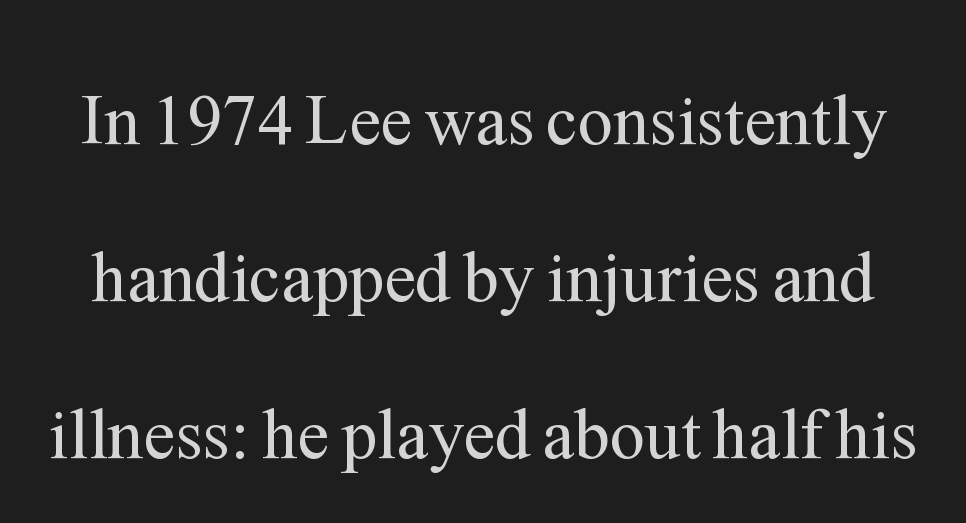
Q: Is the text bold? A: No.
Q: Is the text italic (slanted)? A: No, it is upright.
Q: Is the typeface a serif or a sans-serif typeface? A: Serif.
Q: Is the text underlined? A: No.
Q: Is the spacing between letters normal or unusually wide? A: Normal.
Q: Is the spacing between lines tight, normal or loose? A: Loose.
Q: Width (condensed, normal, or wide)? A: Normal.
Q: Stroke contrast? A: Medium.
Q: x-height? A: Medium.
Q: Monospaced? A: No.
